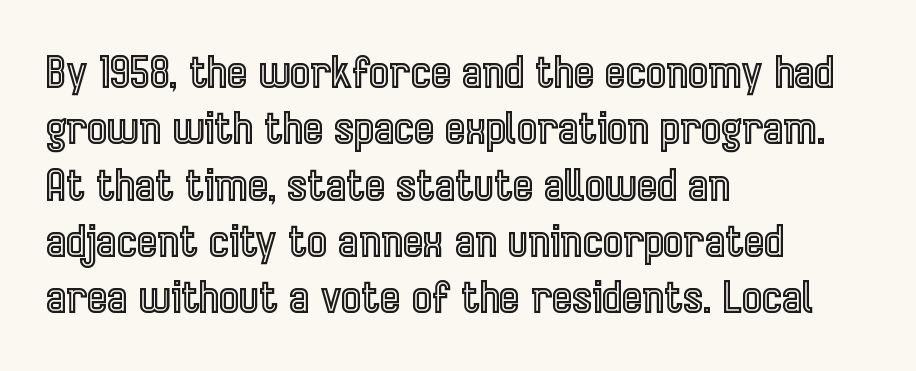
{"italic": "no", "width": "condensed", "x_height": "medium", "monospaced": "no", "underline": "no", "align": "left", "line_spacing": "normal", "line_spacing_ratio": 1.31, "letter_spacing": "normal", "letter_spacing_em": 0.0, "glyph_px": 43}
